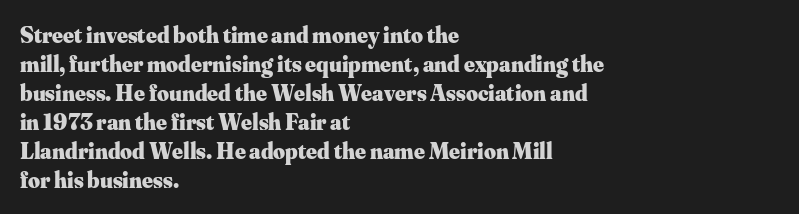
{"italic": "no", "bold": "yes", "underline": "no", "align": "left", "line_spacing": "normal", "line_spacing_ratio": 1.26, "letter_spacing": "normal", "letter_spacing_em": 0.0, "glyph_px": 23}
